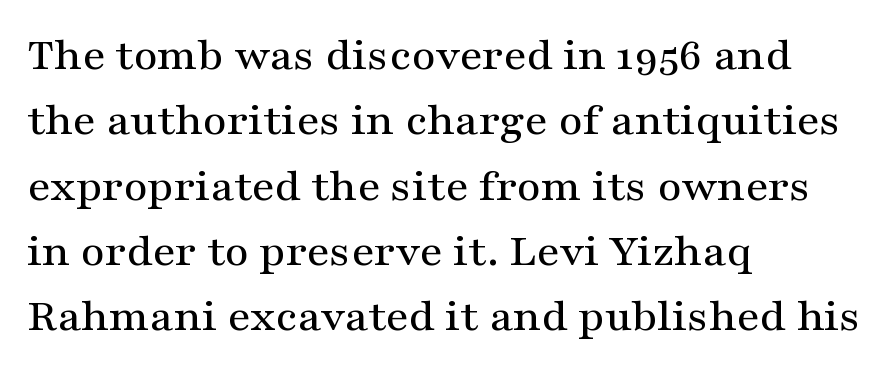
Characters remain perfectly vertical along every line. Spacing verdict: proportional, widths tailored to each character. Characters follow at the spacing the type designer built in. Where is the straight margin? On the left.
